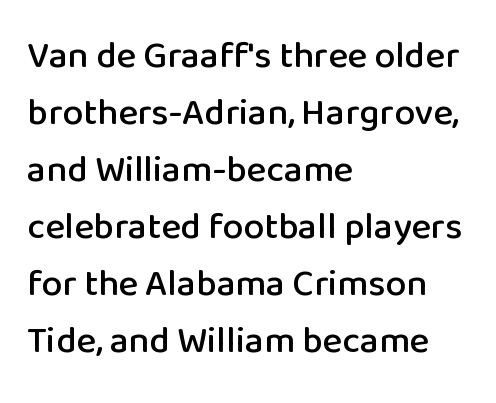
Are there feet on the stems? There aren't — it's a sans. The letters advance in unequal steps, a hallmark of proportional type. The horizontal fit of the characters is conventional and even. A normal amount of white space separates one row of letters from the next. Just letters on the line, the space beneath them empty.
